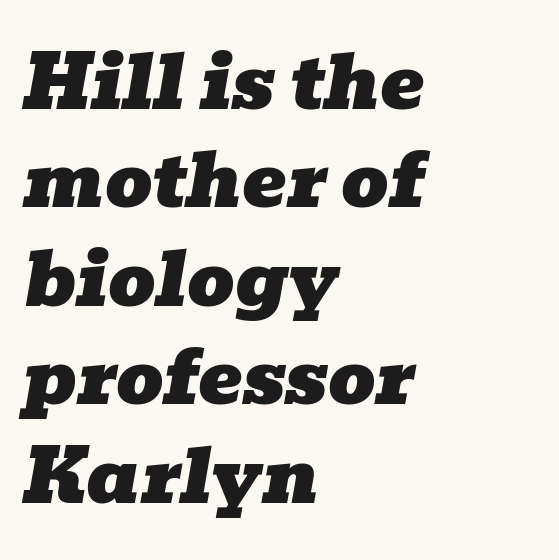
Is this a fixed-width face? No — the glyphs have proportional, varying widths. It's the slanting kind of type. The typeface chosen for these lines features serifs. The block of text has a typical density, with ordinary space between rows. The text block is weighted toward the left margin, trailing off unevenly rightward.
